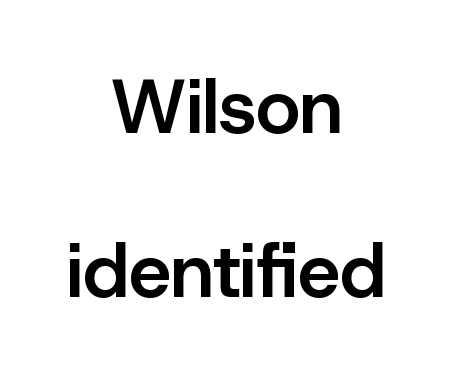
The image shows 76 px semibold sans-serif type, upright; set centered, loose line spacing (2.16x), normal letter spacing, not underlined; low stroke contrast and a medium x-height.
